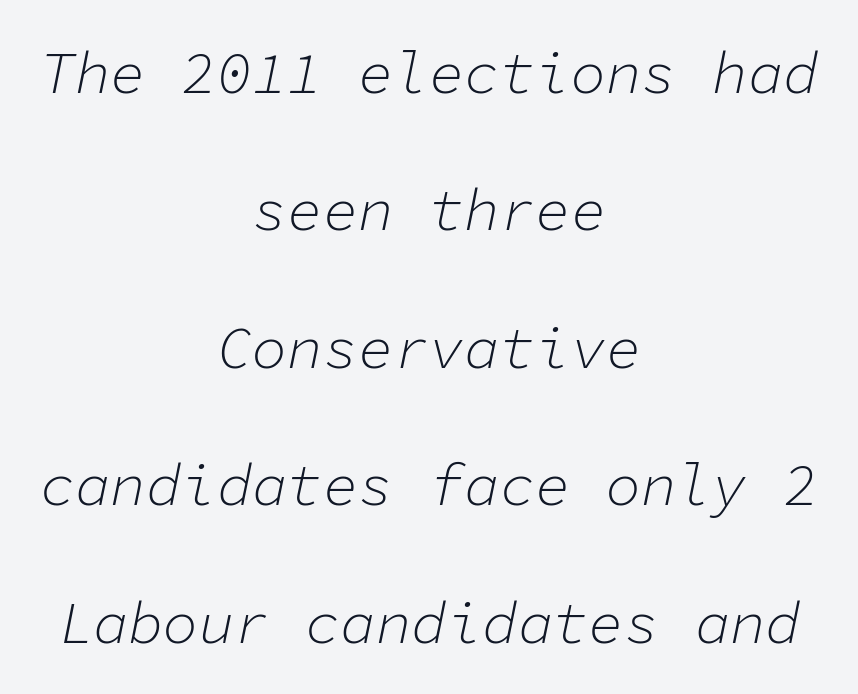
The image shows 59 px light type, italic (leaning right), monospaced; set centered, loose line spacing (2.33x), normal letter spacing, not underlined; low stroke contrast and a medium x-height.
